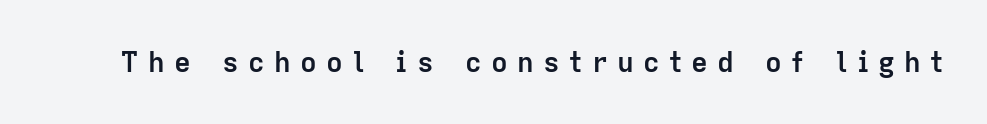
How heavy is the stroke? Heavy — this is a bold. The specimen reads as upright at a glance. This sample has the flowing, uneven cadence of proportional lettering. The space beneath each line is pristine and unruled. Does the type have serifs? No, each stem ends abruptly.
